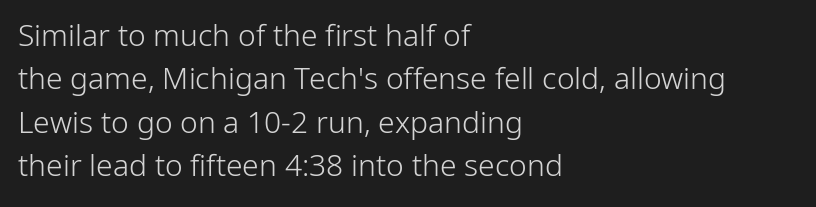
Q: Is the text bold? A: No.
Q: Is the text italic (slanted)? A: No, it is upright.
Q: Is the typeface a serif or a sans-serif typeface? A: Sans-serif.
Q: Is the text underlined? A: No.
Q: How is the paragraph aligned? A: Left-aligned.
Q: Is the spacing between letters normal or unusually wide? A: Normal.
Q: Is the spacing between lines tight, normal or loose? A: Normal.
Q: Width (condensed, normal, or wide)? A: Normal.
Q: Stroke contrast? A: Low.
Q: x-height? A: Medium.
Q: Monospaced? A: No.
